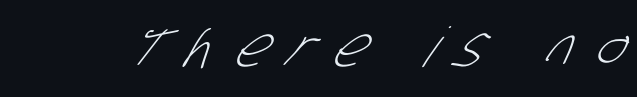
{"serif": "no", "bold": "no", "weight": "light", "width": "condensed", "stroke_contrast": "low", "x_height": "large", "monospaced": "no", "underline": "no", "letter_spacing": "wide", "letter_spacing_em": 0.41, "glyph_px": 55}
